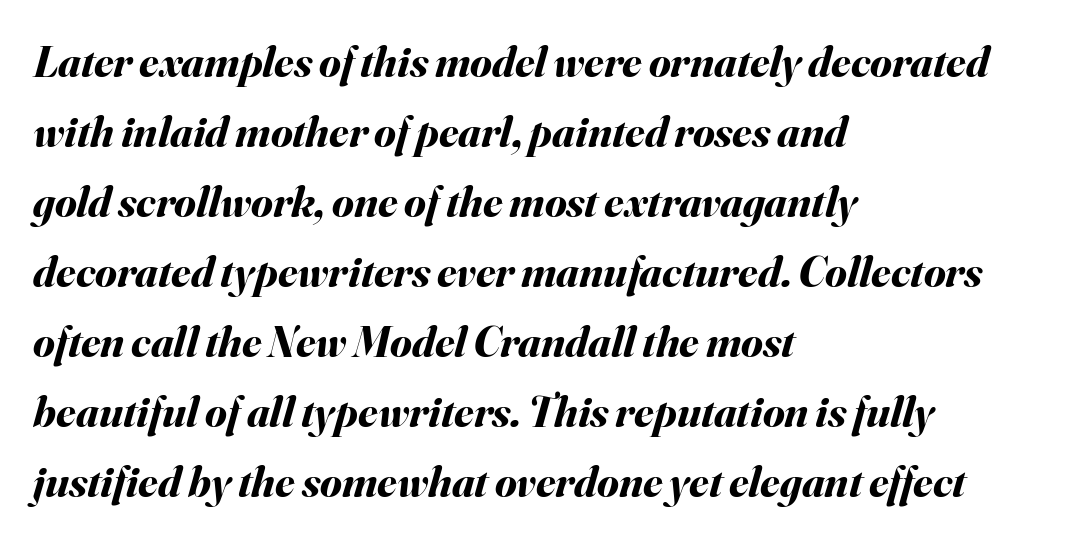
{"italic": "yes", "lean": "right", "slant_degrees": 16, "bold": "yes", "weight": "bold", "width": "normal", "stroke_contrast": "medium", "x_height": "small", "monospaced": "no", "underline": "no", "align": "left", "line_spacing": "normal", "line_spacing_ratio": 1.59, "letter_spacing": "normal", "letter_spacing_em": 0.0, "glyph_px": 44}
